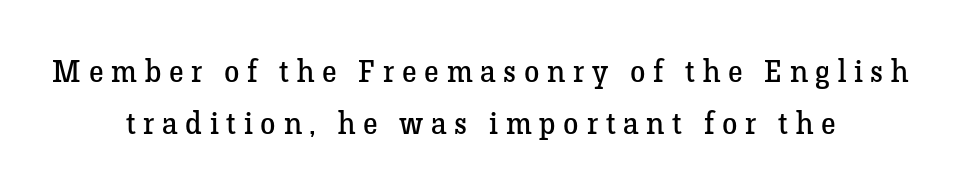
The image shows 31 px regular-weight serif type, upright; set centered, normal line spacing (1.68x), unusually wide letter spacing (+0.25 em), not underlined; low stroke contrast and a medium x-height.
